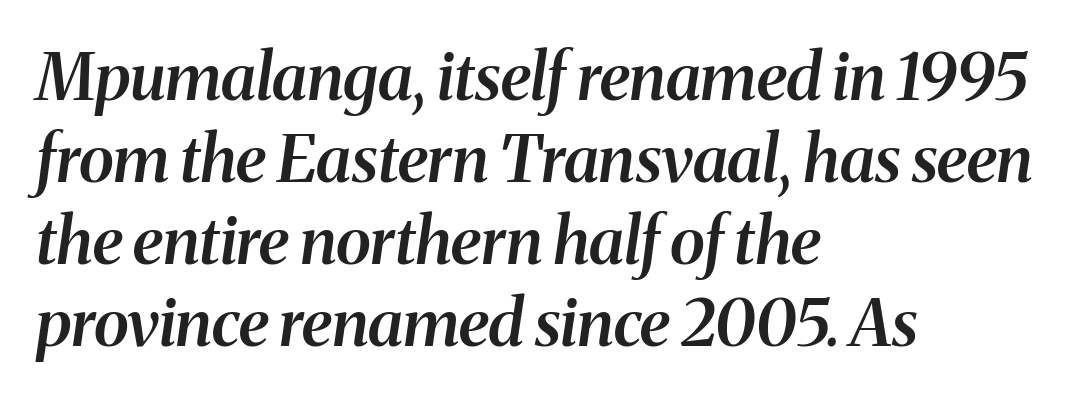
Unlike a clean sans, this face finishes its strokes with serifs. The line-height multiplier appears to be the usual default. Words float on clear page, feet unadorned. In terms of letterspacing, this is plain default setting. The passage shown is typed in a proportional face where columns would drift.
